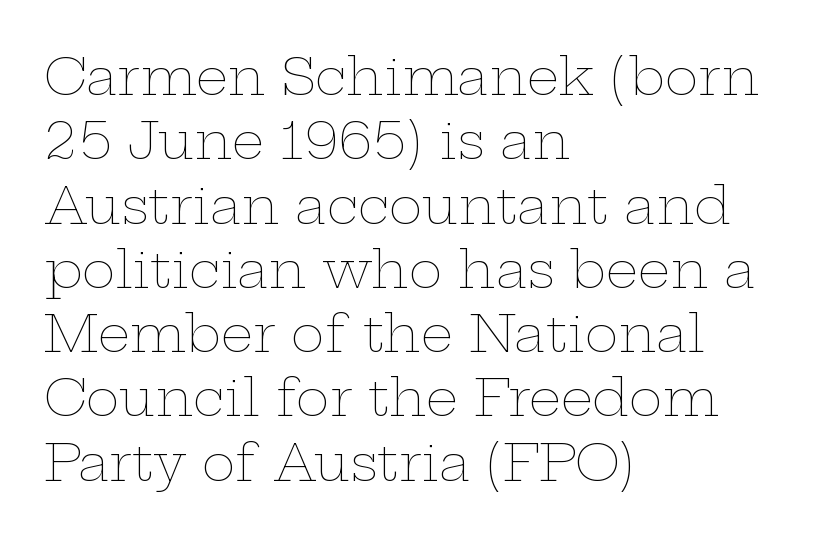
{"italic": "no", "bold": "no", "weight": "thin", "width": "wide", "stroke_contrast": "low", "x_height": "medium", "monospaced": "no", "underline": "no", "align": "left", "line_spacing": "normal", "line_spacing_ratio": 1.26, "letter_spacing": "normal", "letter_spacing_em": 0.0, "glyph_px": 51}
